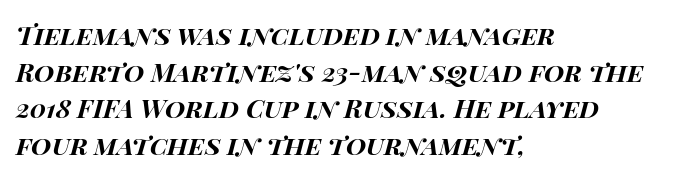
Q: Is the text bold? A: Yes.
Q: Is the text italic (slanted)? A: Yes, it leans right by about 14 degrees.
Q: Is the text underlined? A: No.
Q: How is the paragraph aligned? A: Left-aligned.
Q: Is the spacing between letters normal or unusually wide? A: Normal.
Q: Is the spacing between lines tight, normal or loose? A: Normal.
